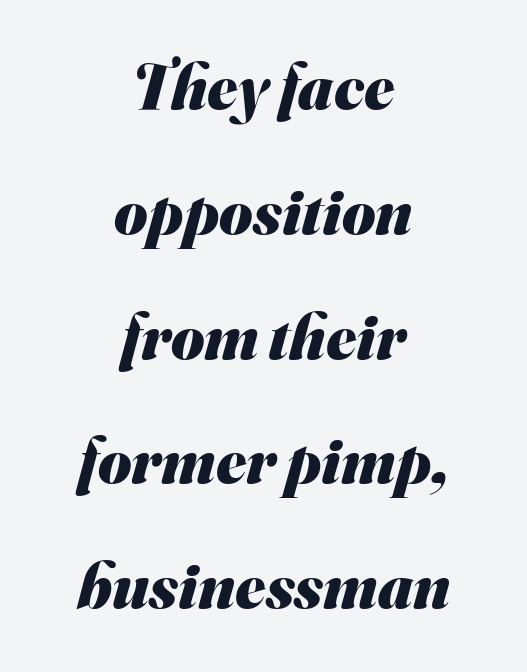
Only glyphs here, with clear space below each row. Casual observation: everything's sitting right in the middle. The sample has been set heavy, in full bold. Baseline-to-baseline distance is far greater than the letter height.
